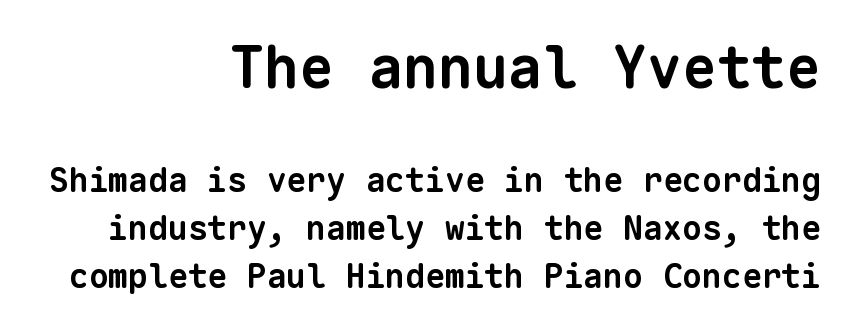
The image shows 58 px bold sans-serif type, monospaced; set right-aligned, normal line spacing (1.45x), normal letter spacing, not underlined; the first (top) block is 1.76x larger; low stroke contrast and a medium x-height.
